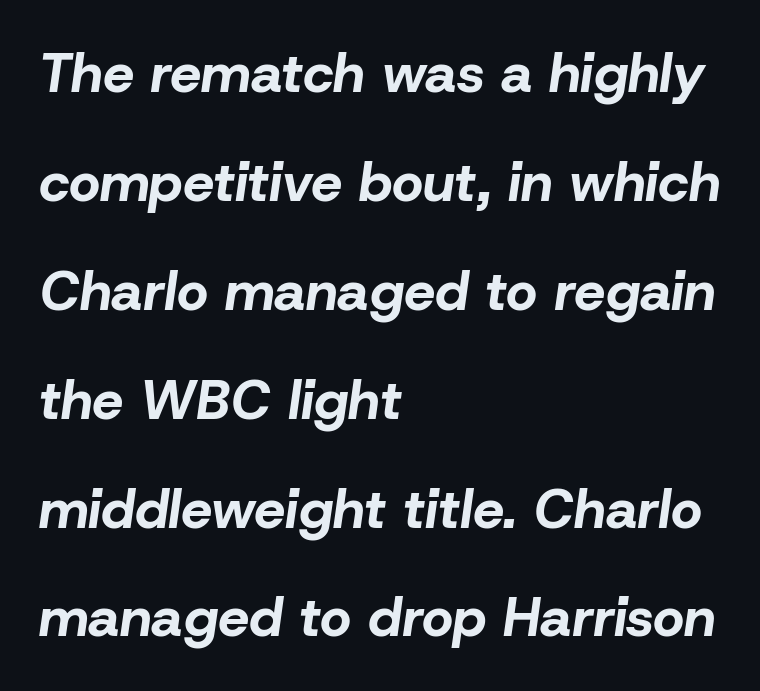
Italic? Definitely — the glyphs are oblique. Caption: standard tracking, unaltered. On the weight axis this lands at bold, roughly 700. Whoever set this chose breathing room over compactness in the vertical rhythm.
